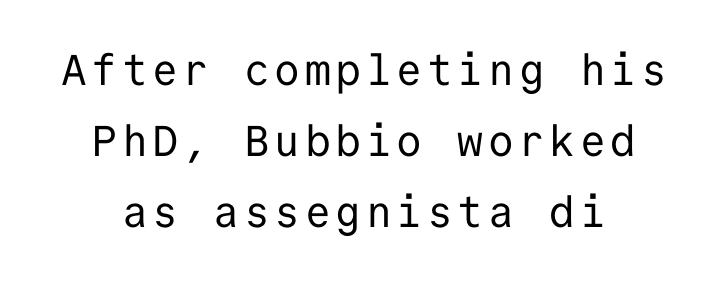
Is there much room between lines? A standard amount, neither cramped nor airy. A bare baseline throughout the passage. Stroke thickness stays within the range of a standard reading face or lighter. Nope, not italic — everything's standing straight. The rendering shows plain stroke endings on the letterforms — a sans-serif design. Each letter, wide or thin by design, is forced into the same width here.
